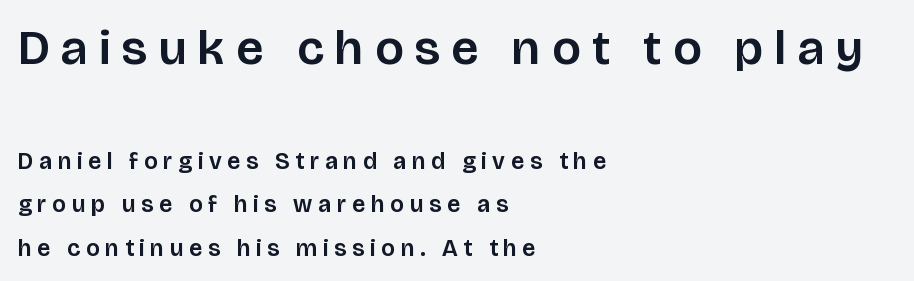
Q: Is the text italic (slanted)? A: No, it is upright.
Q: Is the typeface a serif or a sans-serif typeface? A: Sans-serif.
Q: Is the text underlined? A: No.
Q: How is the paragraph aligned? A: Left-aligned.
Q: Is the spacing between letters normal or unusually wide? A: Unusually wide.
Q: Which block of text is set in a larger size, the first (top) or the second (bottom)? A: The first (top) one.
Q: Width (condensed, normal, or wide)? A: Normal.
Q: Stroke contrast? A: Low.
Q: x-height? A: Large.
Q: Monospaced? A: No.
